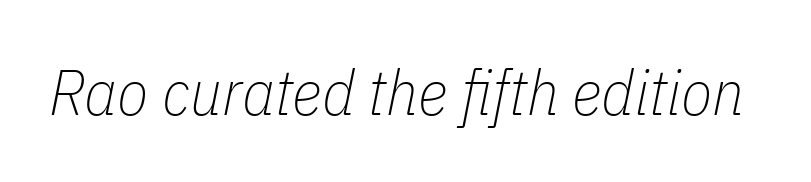
Varying glyph widths throughout — classic text-font behaviour. The passage shown is not underscored anywhere. The face looks like a standard text weight, possibly lighter. Tracking value appears to be zero — textbook default spacing. A typesetter would mark this as italic.
